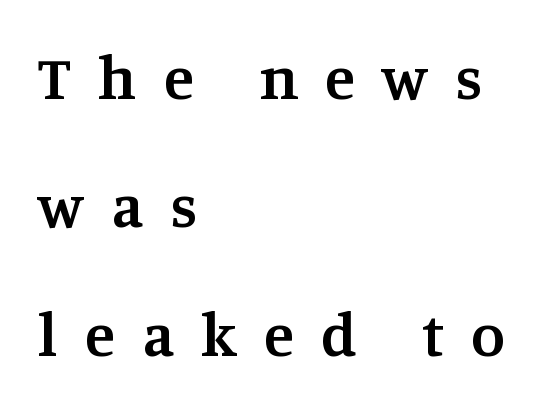
The image shows 62 px semibold serif type, upright; set left-aligned, loose line spacing (2.07x), unusually wide letter spacing (+0.44 em), not underlined; medium stroke contrast and a large x-height.
